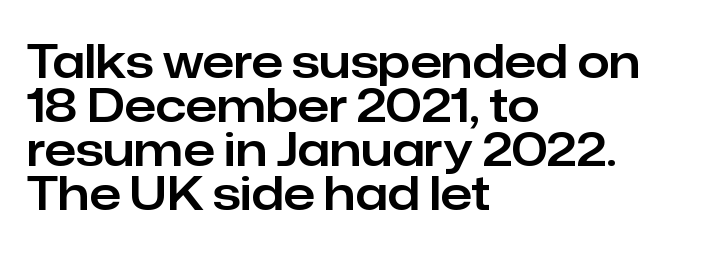
Leading: reduced. The lettering stays uniformly vertical, giving the passage a roman look. Between one letter and the next there's only the usual sliver of space. The text block is weighted toward the left margin, trailing off unevenly rightward. Serifs: no, the terminals of the letterforms are clean. Each row of text sits above clean, open space.
